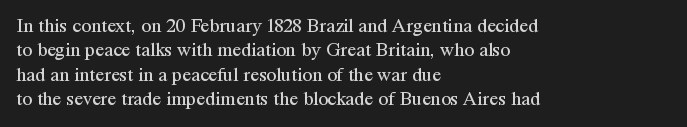
These lines keep a tight, regular rhythm from letter to letter. In CSS terms this would be text-align: left. Weight: in the light-to-regular range. This is roman type, the default non-slanted kind. Decoration check: the copy has no underline.
